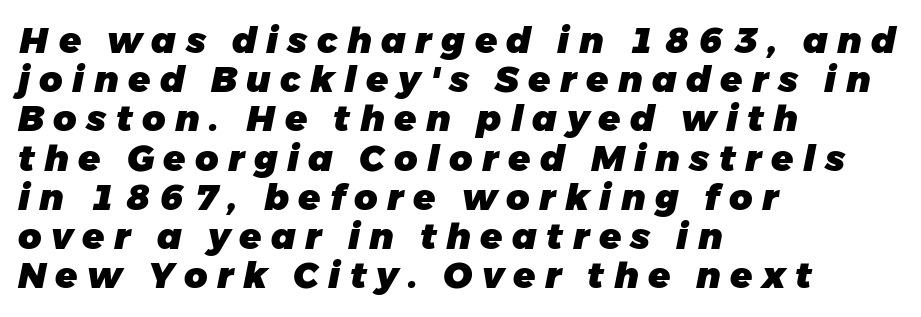
The block of text is dense from top to bottom, with scant space between rows. These lines are rendered in a variable-pitch font. Its strokes are broad and dark, the hallmark of bold type. The typesetter chose a ragged-right arrangement here. Notice how the stems are inclined rather than vertical — that's the hallmark of italics.
